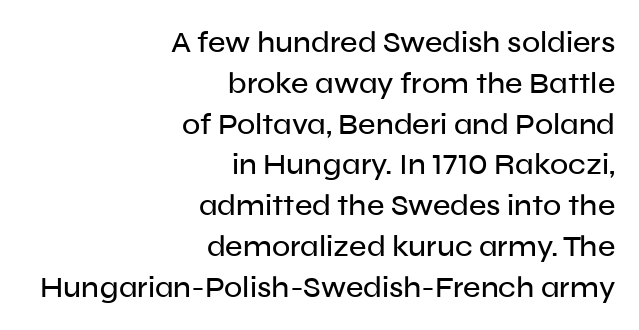
{"serif": "no", "italic": "no", "width": "normal", "stroke_contrast": "low", "x_height": "medium", "monospaced": "no", "underline": "no", "align": "right", "line_spacing": "normal", "line_spacing_ratio": 1.36, "letter_spacing": "normal", "letter_spacing_em": 0.0, "glyph_px": 30}
